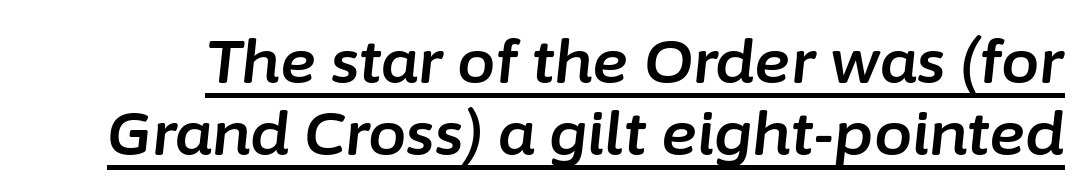
The image shows 61 px text type, italic (leaning right); set line spacing 1.18x, normal letter spacing, underlined; low stroke contrast and a medium x-height.
